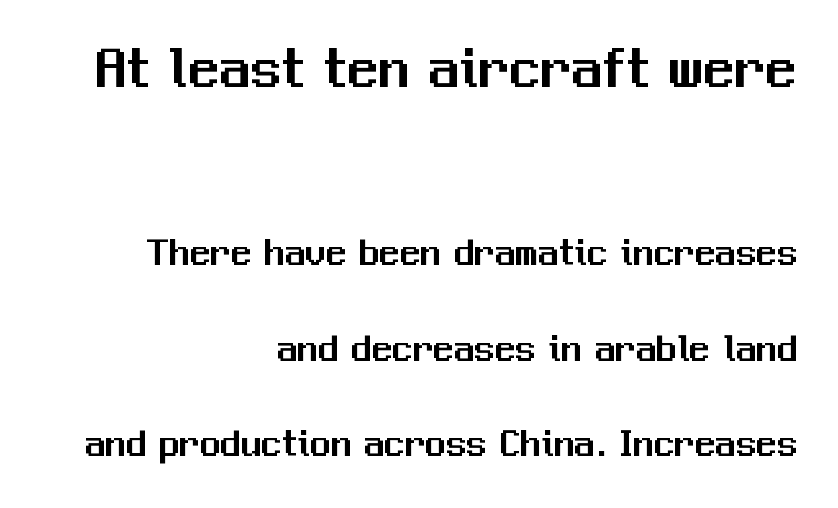
Q: Is the text italic (slanted)? A: No, it is upright.
Q: Is the typeface a serif or a sans-serif typeface? A: Sans-serif.
Q: Is the text underlined? A: No.
Q: How is the paragraph aligned? A: Right-aligned.
Q: Is the spacing between letters normal or unusually wide? A: Normal.
Q: Is the spacing between lines tight, normal or loose? A: Loose.
Q: Which block of text is set in a larger size, the first (top) or the second (bottom)? A: The first (top) one.
Q: Width (condensed, normal, or wide)? A: Normal.
Q: Stroke contrast? A: Medium.
Q: x-height? A: Medium.
Q: Monospaced? A: No.
